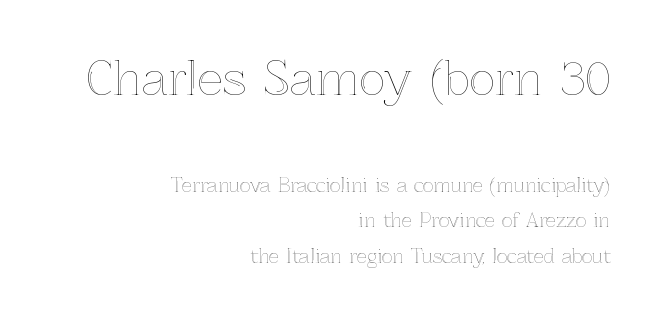
{"italic": "no", "width": "normal", "x_height": "medium", "monospaced": "no", "underline": "no", "align": "right", "line_spacing": "loose", "line_spacing_ratio": 1.96, "letter_spacing": "normal", "letter_spacing_em": 0.0, "larger_block": "first", "size_ratio": 2.5, "glyph_px": 45}
